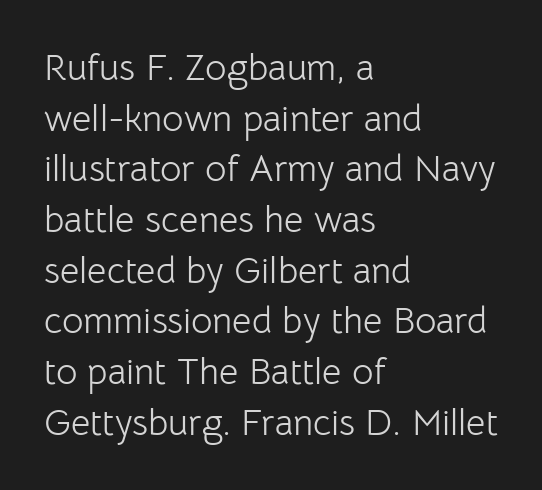
Proportional: the letters do not fall into vertical columns. This is not heavy type; no bold has been used. Descenders hang freely into open space. This sample uses plain, unmodified letter spacing. The typesetter chose a ragged-right arrangement here.
